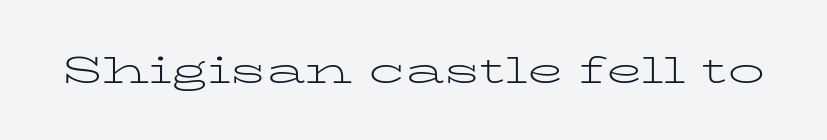
{"serif": "yes", "italic": "no", "bold": "no", "weight": "light", "width": "wide", "stroke_contrast": "low", "x_height": "medium", "monospaced": "no", "underline": "no", "letter_spacing": "normal", "letter_spacing_em": 0.0, "glyph_px": 37}
